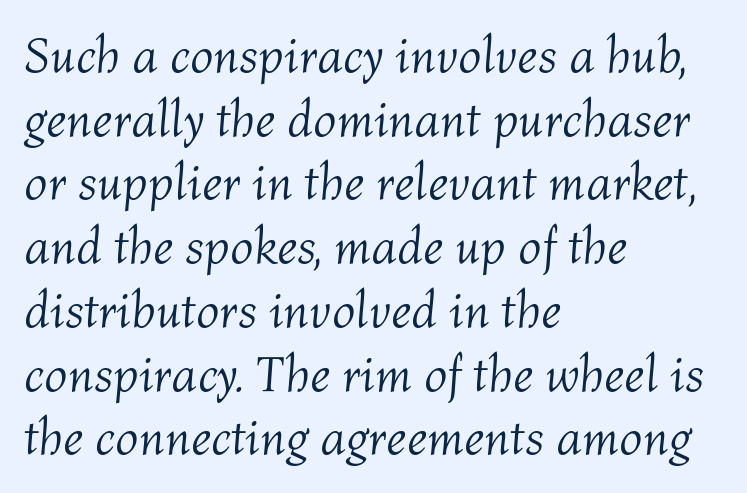
Q: Is the text bold? A: No.
Q: Is the text italic (slanted)? A: Yes, it leans right by about 4 degrees.
Q: Is the text underlined? A: No.
Q: How is the paragraph aligned? A: Left-aligned.
Q: Is the spacing between letters normal or unusually wide? A: Normal.
Q: Is the spacing between lines tight, normal or loose? A: Normal.
Q: Width (condensed, normal, or wide)? A: Normal.
Q: Stroke contrast? A: Medium.
Q: x-height? A: Medium.
Q: Monospaced? A: No.
